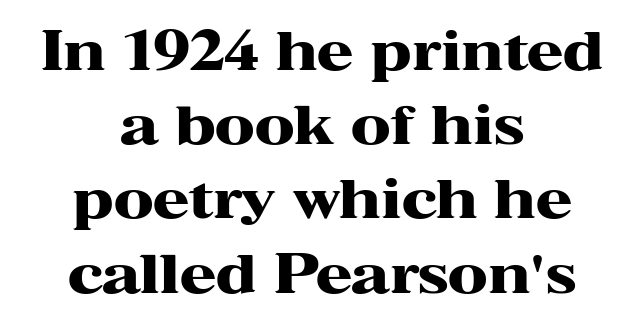
{"serif": "yes", "italic": "no", "bold": "yes", "weight": "heavy", "width": "wide", "stroke_contrast": "high", "x_height": "medium", "monospaced": "no", "underline": "no", "align": "center", "line_spacing": "normal", "line_spacing_ratio": 1.4, "letter_spacing": "normal", "letter_spacing_em": 0.0, "glyph_px": 53}
